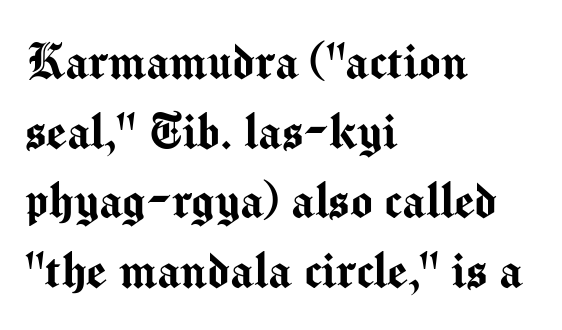
{"serif": "no", "italic": "no", "width": "normal", "stroke_contrast": "medium", "x_height": "medium", "monospaced": "no", "underline": "no", "align": "left", "line_spacing_ratio": 1.2, "letter_spacing": "normal", "letter_spacing_em": 0.0, "glyph_px": 58}
